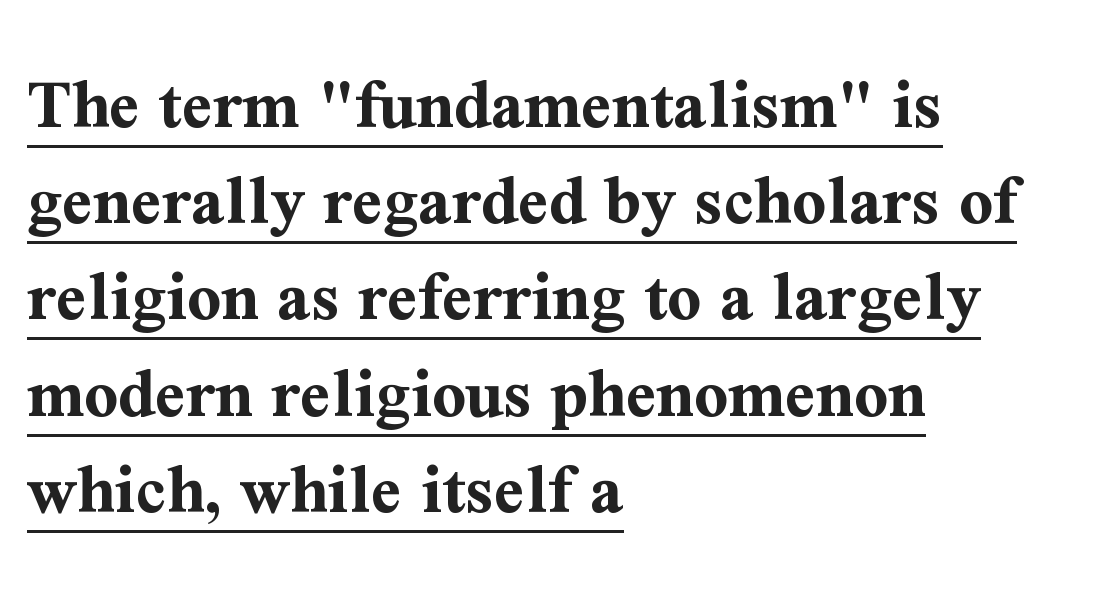
The compositor pushed each line to the left boundary. This sample has the flowing, uneven cadence of proportional lettering. Characters remain perfectly vertical along every line. Leading matches the norm, producing a regular column.
